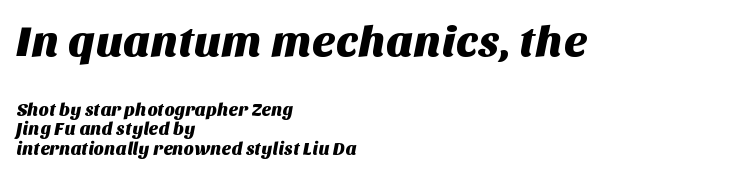
The designer gave the opening block more size than the closing block. These lines are set flush left with a ragged right edge. Tightly led — the rows are bunched. The letters advance in unequal steps, a hallmark of proportional type. Serifs: no, the terminals of the letterforms are clean. Descenders are the only things crossing below the line.
